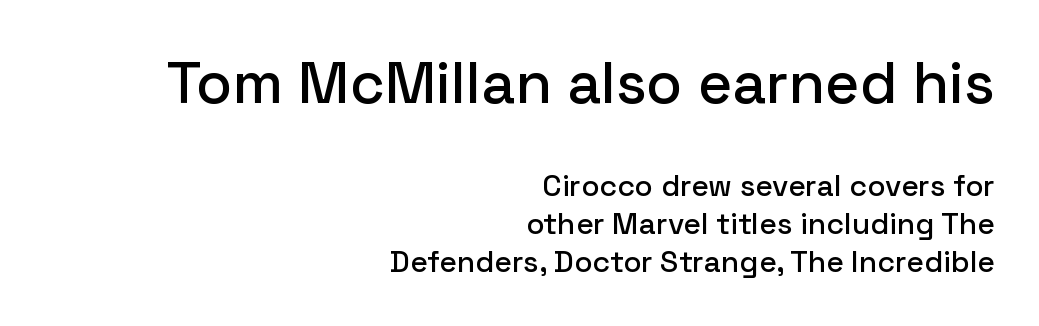
The image shows 59 px sans-serif type, upright; set right-aligned, normal line spacing (1.27x), normal letter spacing, not underlined; the first (top) block is 1.97x larger; low stroke contrast and a medium x-height.
